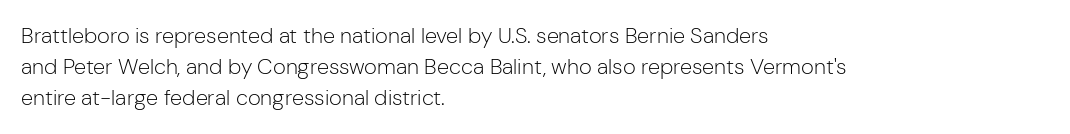
Q: Is the text bold? A: No.
Q: Is the text italic (slanted)? A: No, it is upright.
Q: Is the text underlined? A: No.
Q: How is the paragraph aligned? A: Left-aligned.
Q: Is the spacing between letters normal or unusually wide? A: Normal.
Q: Is the spacing between lines tight, normal or loose? A: Normal.
